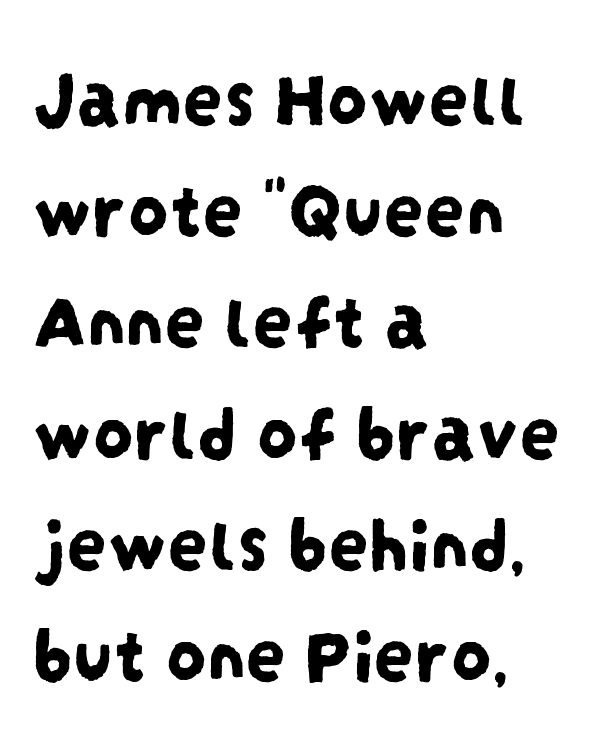
The image shows 80 px condensed sans-serif type; set left-aligned, normal line spacing (1.39x), normal letter spacing, not underlined; low stroke contrast and a large x-height.
